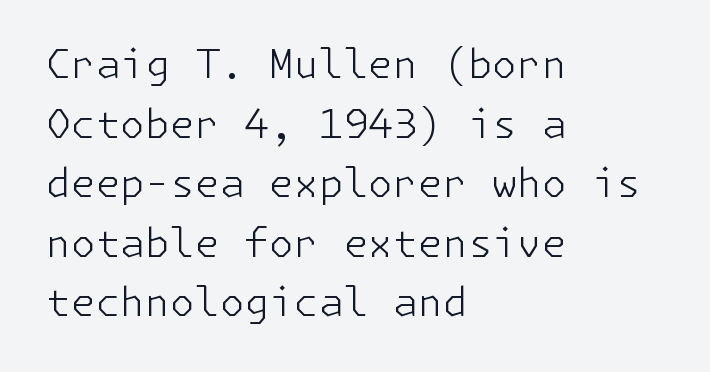
Inter-character spacing is left at the font's built-in metrics. Unmarked baselines from the first word to the last. Weight class: somewhere from thin through regular. Rendered with straight, roman letterforms.
